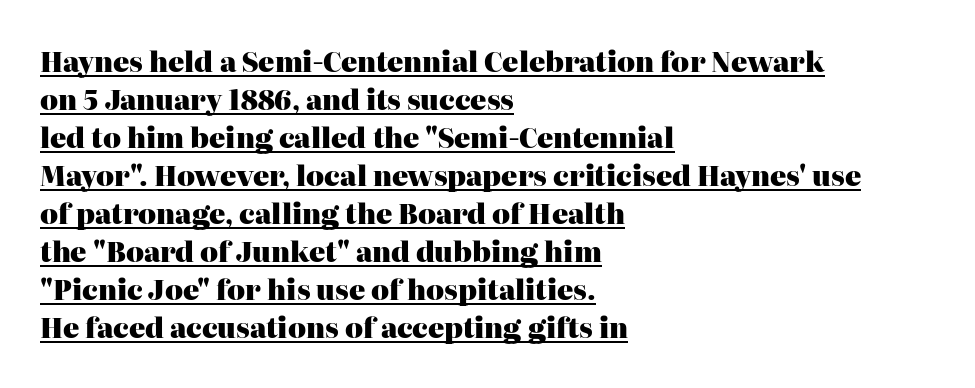
A typesetter would call this leading conventional body-copy spacing. Does a line run under the words? Yes, clearly. The font is running at its bold setting. In terms of posture, this sample is upright. This rendering leaves character spacing at its baseline value.
